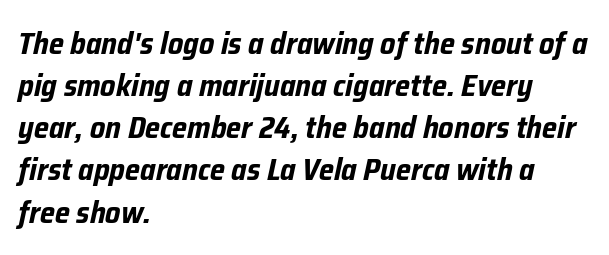
The image shows 31 px bold, condensed type, italic (leaning right); set left-aligned, normal line spacing (1.36x), normal letter spacing, not underlined; low stroke contrast and a medium x-height.
